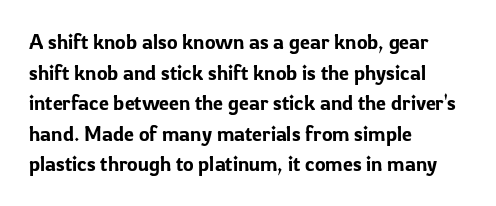
The image shows 20 px text type, upright; set left-aligned, normal line spacing (1.53x), normal letter spacing, not underlined.
